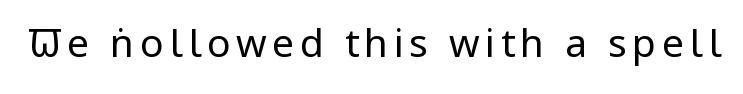
{"serif": "no", "italic": "no", "bold": "no", "weight": "regular", "width": "condensed", "stroke_contrast": "low", "x_height": "large", "monospaced": "no", "underline": "no", "glyph_px": 39}
